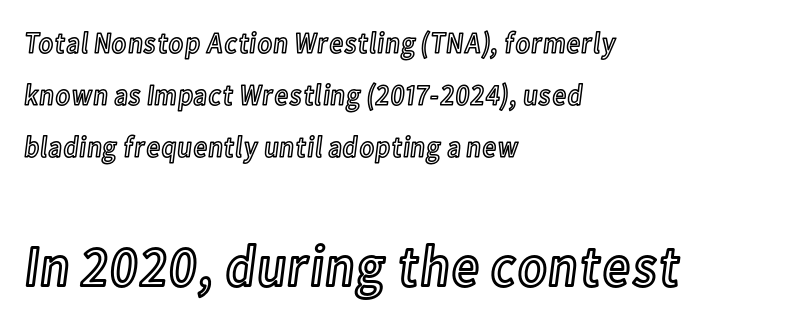
Clear beneath every line of the passage. Tracking here is standard; glyphs follow each other at the usual distance. The lines in this sample share a left origin and differ only in where they stop. These lines are rendered in a variable-pitch font. Which chunk is bigger? The second one — the bottom block dwarfs the top.
